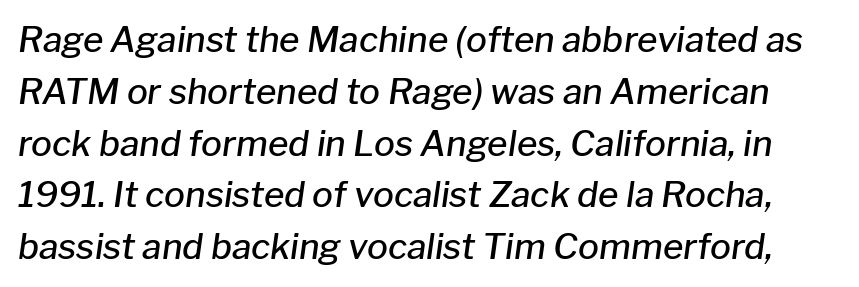
Q: Is the text bold? A: Semi-bold.
Q: Is the text italic (slanted)? A: Yes, it leans right by about 8 degrees.
Q: Is the text underlined? A: No.
Q: Is the spacing between letters normal or unusually wide? A: Normal.
Q: Is the spacing between lines tight, normal or loose? A: Normal.
Q: Width (condensed, normal, or wide)? A: Normal.
Q: Stroke contrast? A: Low.
Q: x-height? A: Medium.
Q: Monospaced? A: No.
